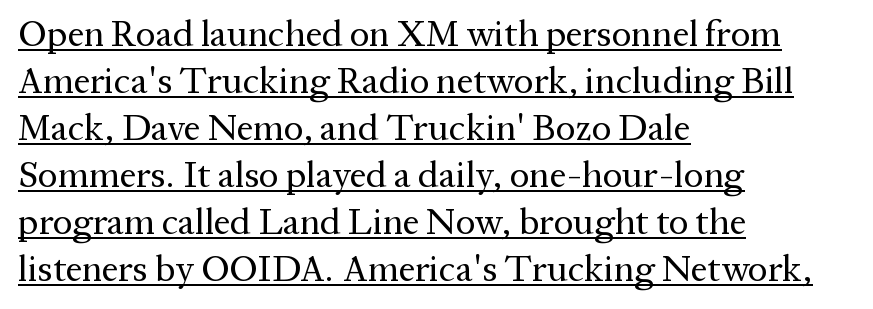
The image shows 37 px regular-weight serif type, upright; set left-aligned, normal line spacing (1.27x), normal letter spacing, underlined; medium stroke contrast and a medium x-height.
